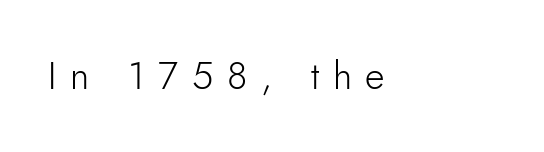
Q: Is the text bold? A: No.
Q: Is the text italic (slanted)? A: No, it is upright.
Q: Is the typeface a serif or a sans-serif typeface? A: Sans-serif.
Q: Is the text underlined? A: No.
Q: Is the spacing between letters normal or unusually wide? A: Unusually wide.
Q: Width (condensed, normal, or wide)? A: Normal.
Q: Stroke contrast? A: Low.
Q: x-height? A: Small.
Q: Monospaced? A: No.
